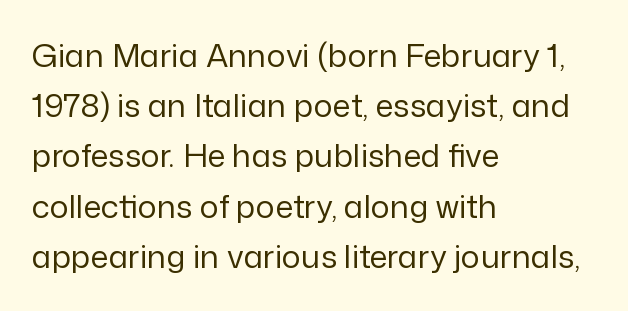
{"serif": "no", "italic": "no", "bold": "no", "weight": "regular", "width": "normal", "stroke_contrast": "low", "x_height": "medium", "monospaced": "no", "underline": "no", "align": "left", "line_spacing": "normal", "line_spacing_ratio": 1.57, "letter_spacing": "normal", "letter_spacing_em": 0.0, "glyph_px": 32}
